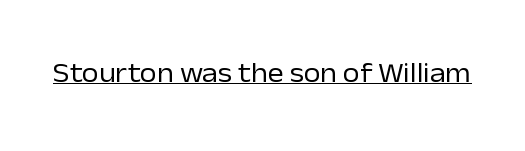
Vertical stems look standard width or narrower in stroke. This sample carries an underscore along the baseline area. Notice how the stems are strictly vertical — no italics here. Spacing between characters is what you'd get straight out of the box.
